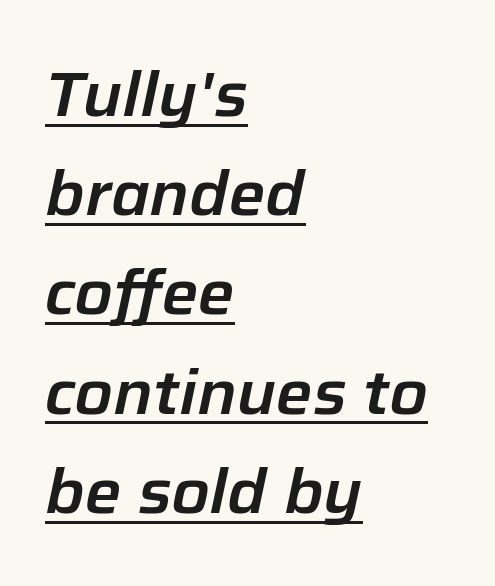
Q: Is the text italic (slanted)? A: Yes, it leans right by about 12 degrees.
Q: Is the text underlined? A: Yes.
Q: How is the paragraph aligned? A: Left-aligned.
Q: Is the spacing between letters normal or unusually wide? A: Normal.
Q: Is the spacing between lines tight, normal or loose? A: Normal.
Q: Width (condensed, normal, or wide)? A: Normal.
Q: Stroke contrast? A: Low.
Q: x-height? A: Medium.
Q: Monospaced? A: No.
